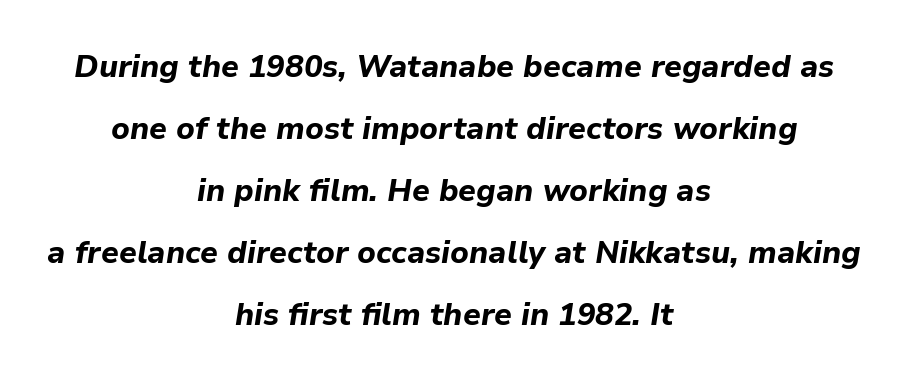
The image shows 31 px bold type, italic (leaning right); set centered, loose line spacing (2.0x), normal letter spacing, not underlined; low stroke contrast and a medium x-height.
